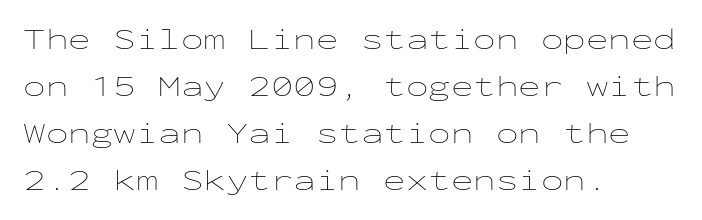
The image shows 30 px thin, wide type, upright, monospaced; set left-aligned, normal line spacing (1.57x), normal letter spacing, not underlined; low stroke contrast and a medium x-height.
